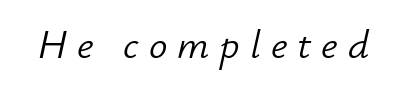
This rendering features lettering with no underline. Is the stroke heavy? The answer is a plain regular-or-lighter. Compared with typical body copy, the letter spacing here is much looser. Varying glyph widths throughout — classic text-font behaviour.
